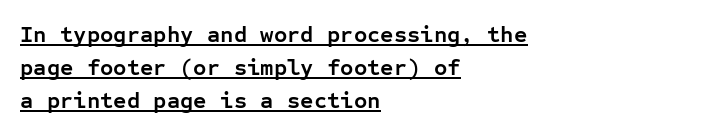
The image shows 23 px bold type, upright; set left-aligned, normal line spacing (1.44x), normal letter spacing, underlined.
